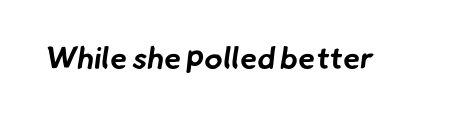
The image shows 31 px bold sans-serif type; set normal letter spacing, not underlined; low stroke contrast and a small x-height.
